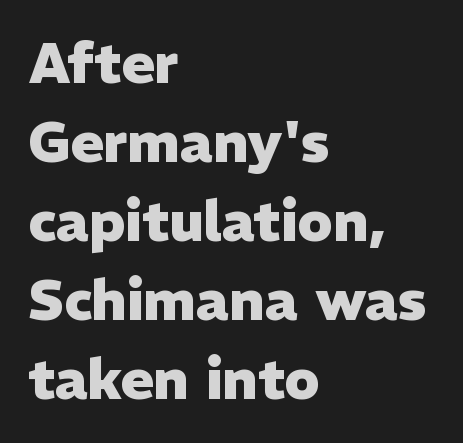
Q: Is the text bold? A: Yes.
Q: Is the text italic (slanted)? A: No, it is upright.
Q: Is the typeface a serif or a sans-serif typeface? A: Sans-serif.
Q: Is the text underlined? A: No.
Q: How is the paragraph aligned? A: Left-aligned.
Q: Is the spacing between letters normal or unusually wide? A: Normal.
Q: Is the spacing between lines tight, normal or loose? A: Normal.
Q: Width (condensed, normal, or wide)? A: Normal.
Q: Stroke contrast? A: Low.
Q: x-height? A: Medium.
Q: Monospaced? A: No.
